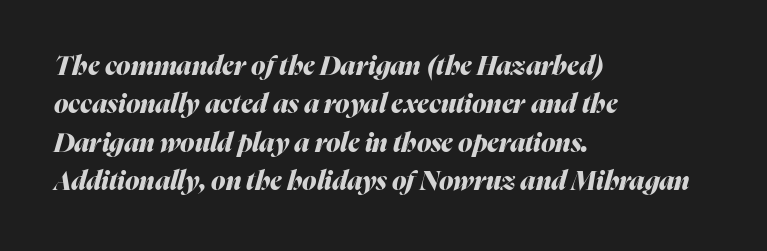
Q: Is the text bold? A: Yes.
Q: Is the text italic (slanted)? A: Yes, it leans right by about 16 degrees.
Q: Is the text underlined? A: No.
Q: How is the paragraph aligned? A: Left-aligned.
Q: Is the spacing between letters normal or unusually wide? A: Normal.
Q: Is the spacing between lines tight, normal or loose? A: Normal.
